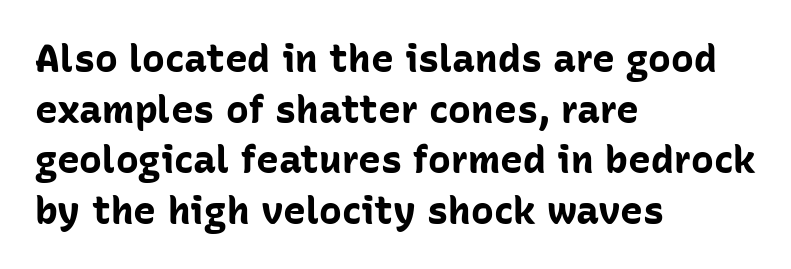
A bare baseline throughout the passage. Weight: bold. In CSS terms this would be text-align: left. The letters carry no serifs — their stems end cleanly without finishing strokes. Honestly, the letter spacing is just normal — you wouldn't notice it. The rendering uses natural spacing where letterforms have individual widths.
